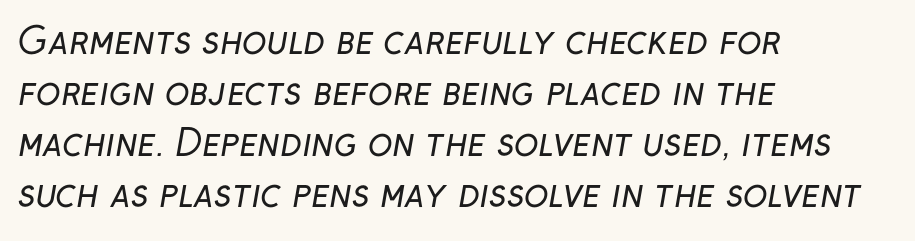
{"serif": "no", "bold": "no", "weight": "regular", "width": "normal", "stroke_contrast": "low", "x_height": "medium", "monospaced": "no", "underline": "no", "align": "left", "line_spacing": "normal", "line_spacing_ratio": 1.42, "letter_spacing": "normal", "letter_spacing_em": 0.0, "glyph_px": 36}
